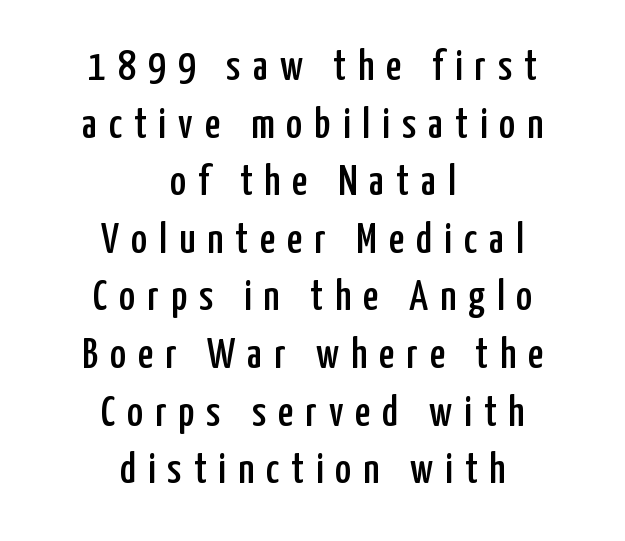
The image shows 43 px condensed sans-serif type, upright; set centered, normal line spacing (1.34x), unusually wide letter spacing (+0.28 em), not underlined; low stroke contrast and a medium x-height.
